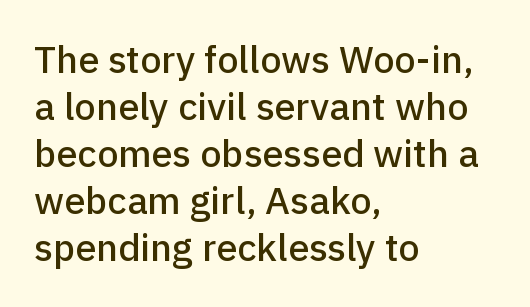
The font family rendered here belongs to the sans-serif group. In terms of posture, this sample is upright. Check the space under the baseline: it is left empty. Varying glyph widths throughout — classic text-font behaviour.
